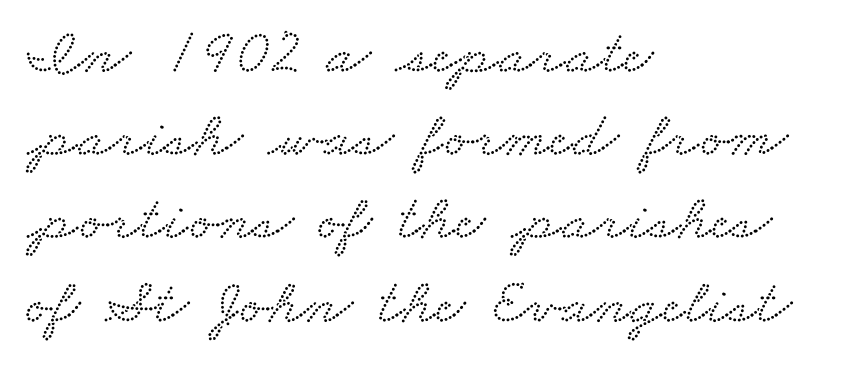
Regarding leading, the lines here are spaced in the standard way. Just letters on the line, the space beneath them empty. These lines are set flush left with a ragged right edge. Character widths vary here, with narrow letters taking less room than wide ones.
